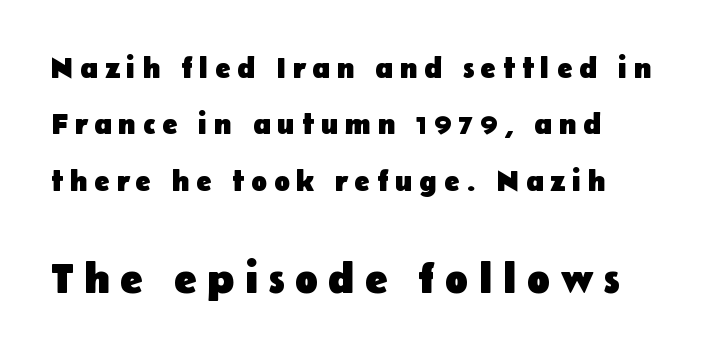
Vertical strokes here are truly vertical. Serif or sans? Sans — the stroke terminals are bare. Students, this is bold: see how much ink each stroke carries. Visually, the bottom section dominates because its glyphs are scaled up. A typesetter would call this heavily tracked-out type. Do the characters align in a grid? No, the font is proportional.
